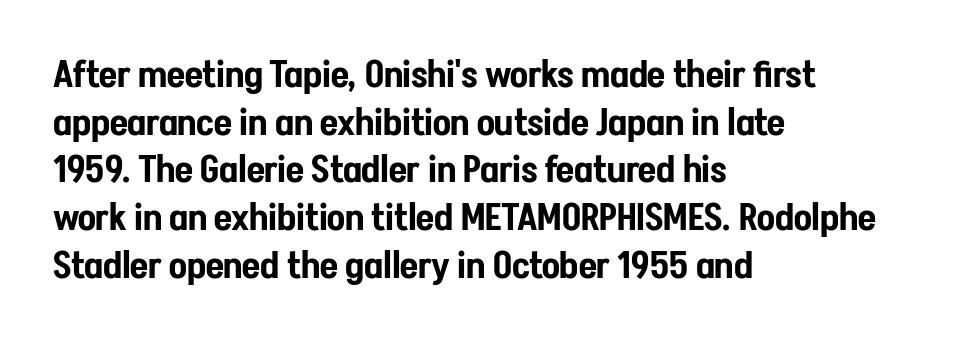
{"serif": "no", "italic": "no", "width": "condensed", "stroke_contrast": "low", "x_height": "medium", "monospaced": "no", "underline": "no", "align": "left", "line_spacing": "normal", "line_spacing_ratio": 1.29, "letter_spacing": "normal", "letter_spacing_em": 0.0, "glyph_px": 37}
